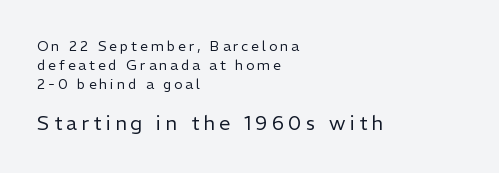
Q: Is the text bold? A: No.
Q: Is the text italic (slanted)? A: No, it is upright.
Q: Is the text underlined? A: No.
Q: How is the paragraph aligned? A: Left-aligned.
Q: Is the spacing between letters normal or unusually wide? A: Unusually wide.
Q: Is the spacing between lines tight, normal or loose? A: Normal.
Q: Which block of text is set in a larger size, the first (top) or the second (bottom)? A: The second (bottom) one.
